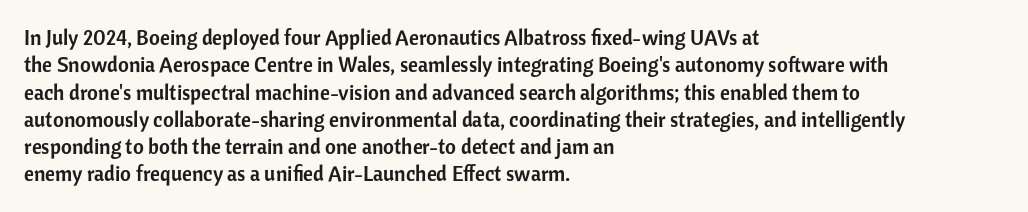
Q: Is the text italic (slanted)? A: No, it is upright.
Q: Is the text underlined? A: No.
Q: How is the paragraph aligned? A: Left-aligned.
Q: Is the spacing between letters normal or unusually wide? A: Normal.
Q: Is the spacing between lines tight, normal or loose? A: Normal.
